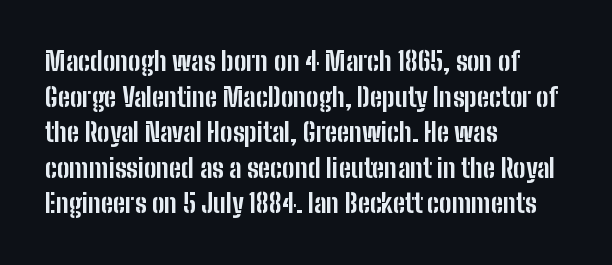
Descenders are the only things crossing below the line. Weight: bold. The tracking reads as untouched default to a designer's eye. A typesetter would mark this as roman, not italic.
